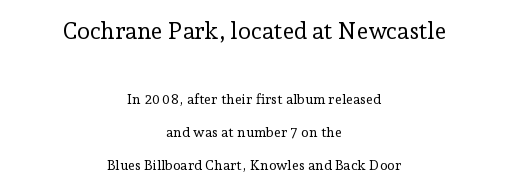
The image shows 23 px text type, upright; set centered, loose line spacing (2.37x), normal letter spacing, not underlined; the first (top) block is 1.64x larger.
